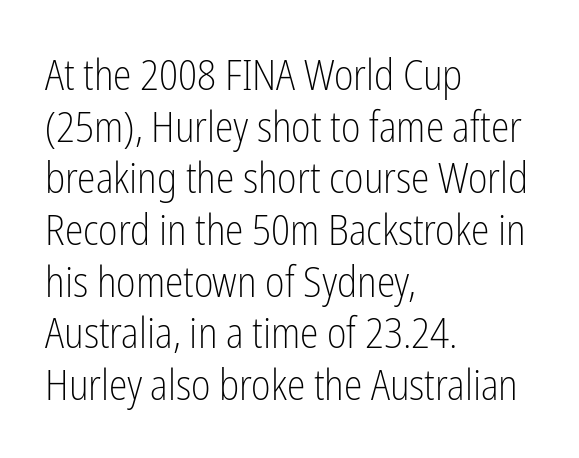
Q: Is the text bold? A: No.
Q: Is the text italic (slanted)? A: No, it is upright.
Q: Is the typeface a serif or a sans-serif typeface? A: Sans-serif.
Q: Is the text underlined? A: No.
Q: How is the paragraph aligned? A: Left-aligned.
Q: Is the spacing between letters normal or unusually wide? A: Normal.
Q: Width (condensed, normal, or wide)? A: Condensed.
Q: Stroke contrast? A: Low.
Q: x-height? A: Medium.
Q: Monospaced? A: No.
